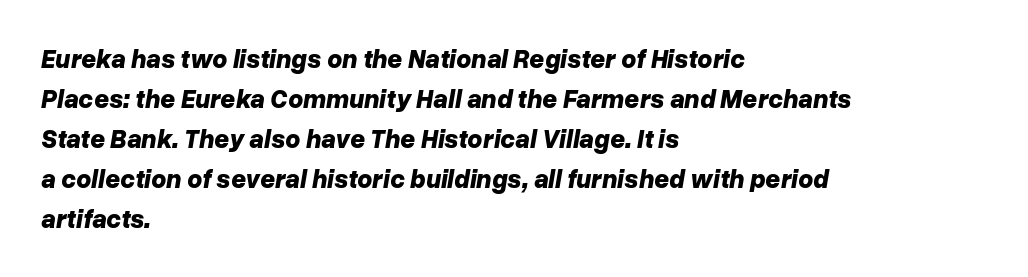
The image shows 26 px bold type, italic (leaning right); set left-aligned, normal line spacing (1.54x), normal letter spacing, not underlined.
